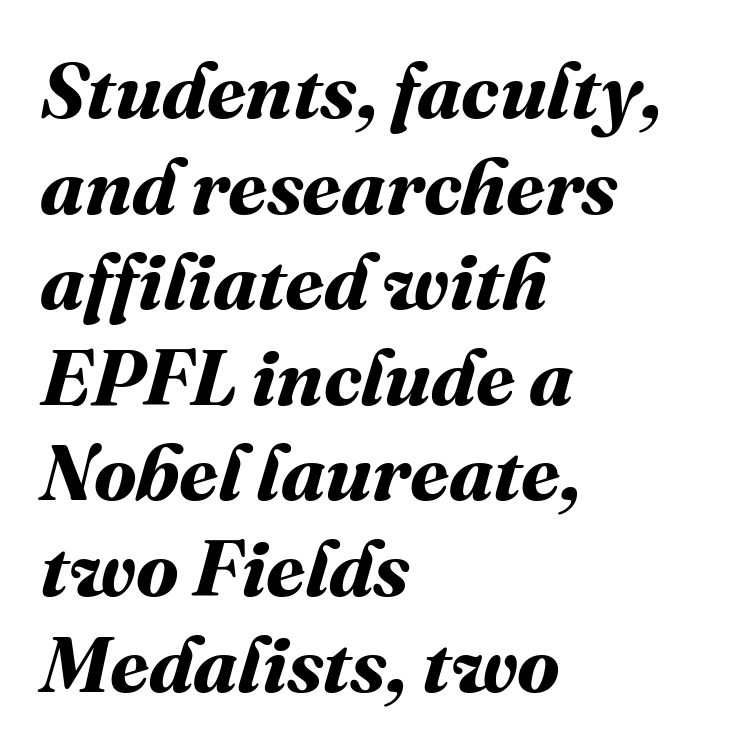
Q: Is the text bold? A: Yes.
Q: Is the text underlined? A: No.
Q: How is the paragraph aligned? A: Left-aligned.
Q: Is the spacing between letters normal or unusually wide? A: Normal.
Q: Width (condensed, normal, or wide)? A: Normal.
Q: Stroke contrast? A: Medium.
Q: x-height? A: Medium.
Q: Monospaced? A: No.
